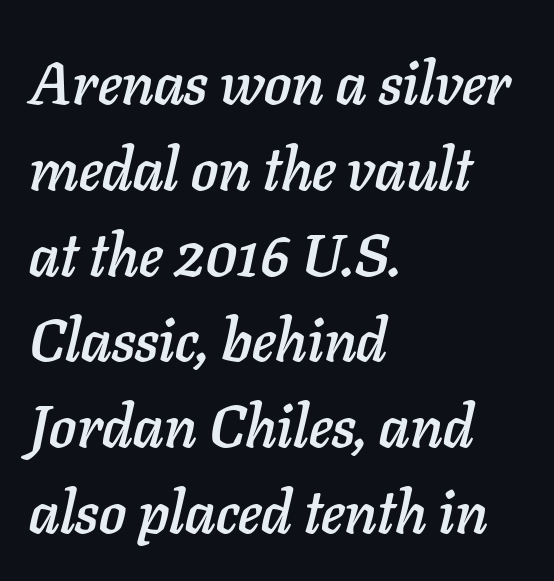
Q: Is the text italic (slanted)? A: Yes, it leans right by about 11 degrees.
Q: Is the text underlined? A: No.
Q: How is the paragraph aligned? A: Left-aligned.
Q: Is the spacing between letters normal or unusually wide? A: Normal.
Q: Is the spacing between lines tight, normal or loose? A: Normal.
Q: Width (condensed, normal, or wide)? A: Normal.
Q: Stroke contrast? A: Low.
Q: x-height? A: Medium.
Q: Monospaced? A: No.
